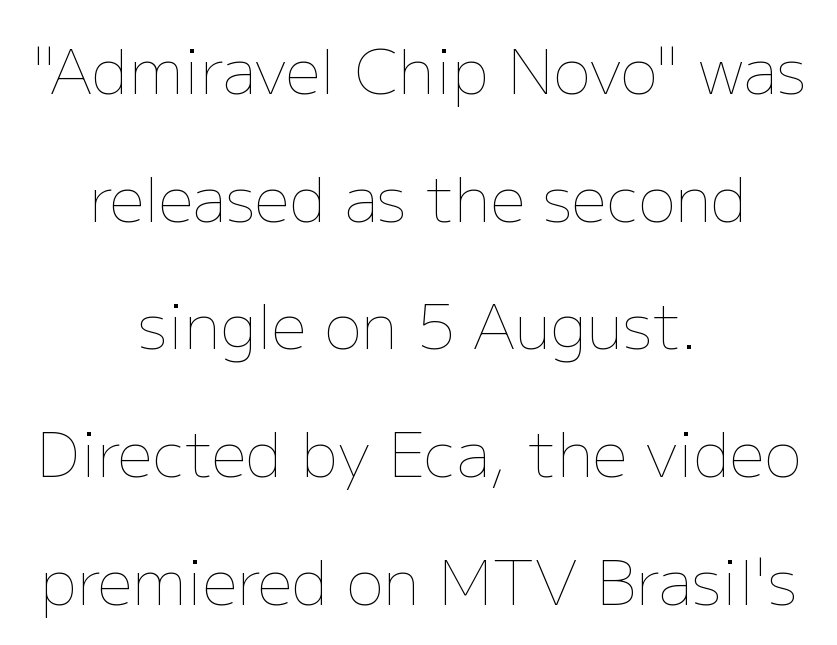
Q: Is the text bold? A: No.
Q: Is the text italic (slanted)? A: No, it is upright.
Q: Is the text underlined? A: No.
Q: How is the paragraph aligned? A: Centered.
Q: Is the spacing between letters normal or unusually wide? A: Normal.
Q: Is the spacing between lines tight, normal or loose? A: Loose.
Q: Width (condensed, normal, or wide)? A: Normal.
Q: Stroke contrast? A: Low.
Q: x-height? A: Medium.
Q: Monospaced? A: No.
